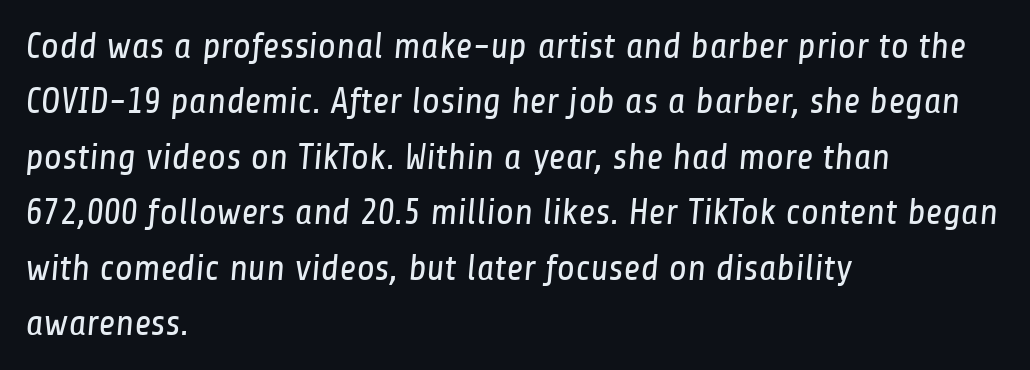
The image shows 37 px regular-weight, condensed sans-serif type; set left-aligned, normal line spacing (1.5x), normal letter spacing, not underlined; low stroke contrast and a medium x-height.
